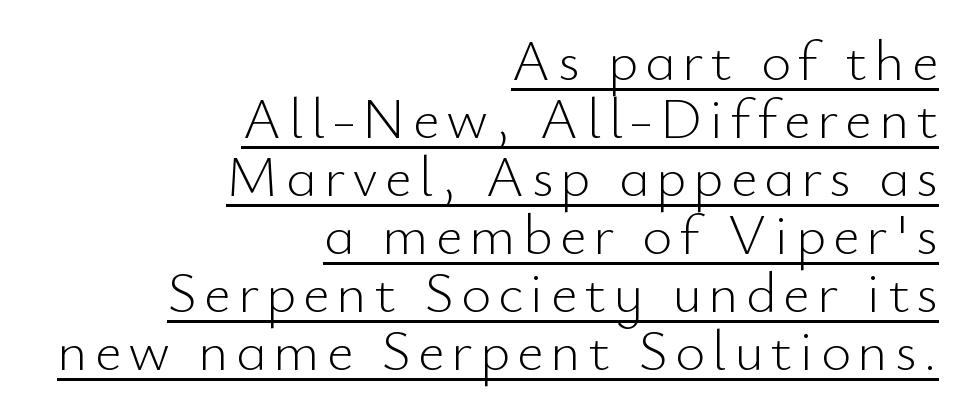
Q: Is the text bold? A: No.
Q: Is the text italic (slanted)? A: No, it is upright.
Q: Is the typeface a serif or a sans-serif typeface? A: Sans-serif.
Q: Is the text underlined? A: Yes.
Q: How is the paragraph aligned? A: Right-aligned.
Q: Is the spacing between lines tight, normal or loose? A: Tight.
Q: Width (condensed, normal, or wide)? A: Normal.
Q: Stroke contrast? A: Low.
Q: x-height? A: Small.
Q: Monospaced? A: No.
